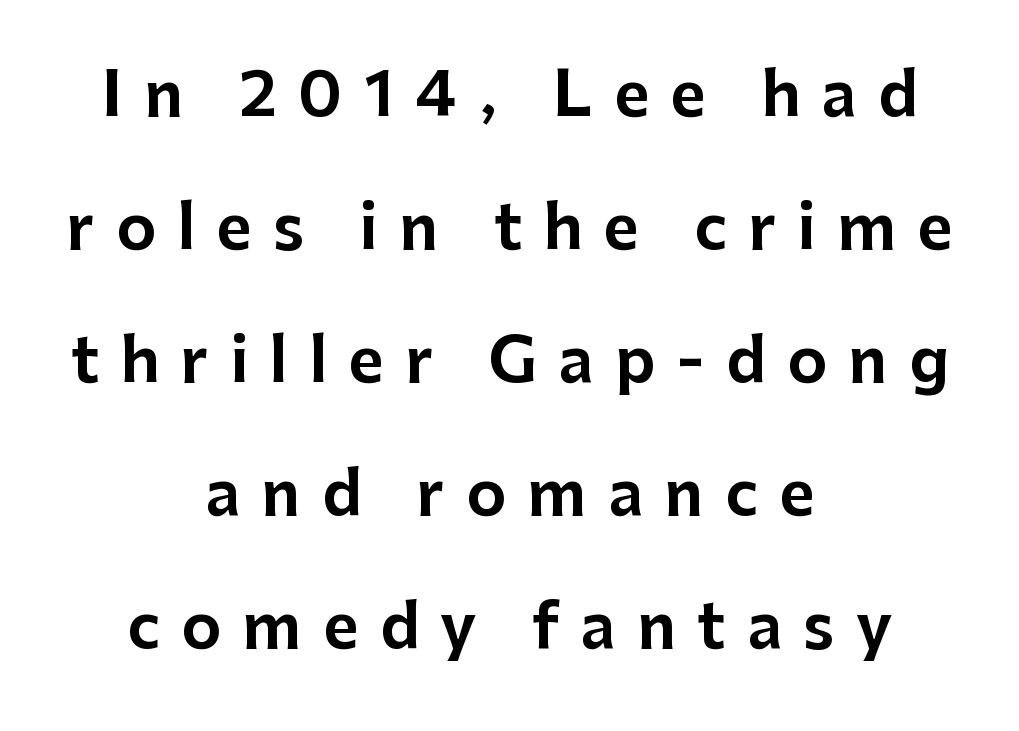
The image shows 61 px sans-serif type, upright; set centered, loose line spacing (2.18x), unusually wide letter spacing (+0.35 em), not underlined; low stroke contrast and a medium x-height.
